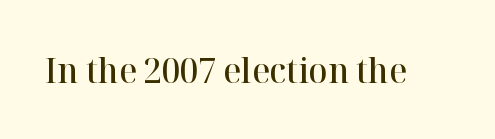
Character widths vary here, with narrow letters taking less room than wide ones. These lines carry some extra weight — a demibold, not a full bold. Stroke terminals: seriffed. In terms of letterspacing, this is plain default setting. The axis of the letterforms is exactly vertical. Glance below the letters and you will spot only blank space.
